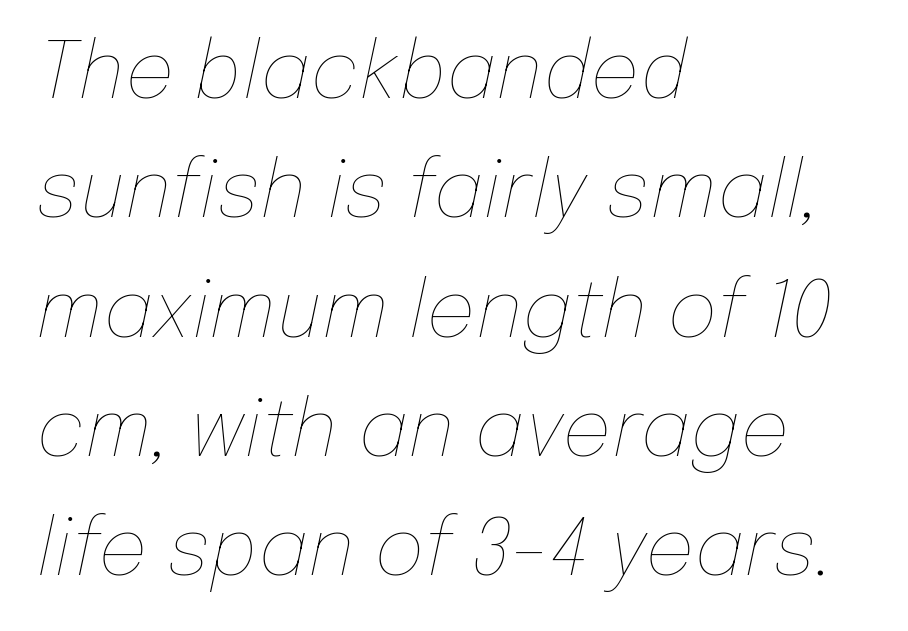
{"italic": "yes", "lean": "right", "slant_degrees": 12, "bold": "no", "weight": "thin", "width": "normal", "stroke_contrast": "low", "x_height": "medium", "monospaced": "no", "underline": "no", "align": "left", "line_spacing": "normal", "line_spacing_ratio": 1.53, "letter_spacing": "normal", "letter_spacing_em": 0.0, "glyph_px": 78}
